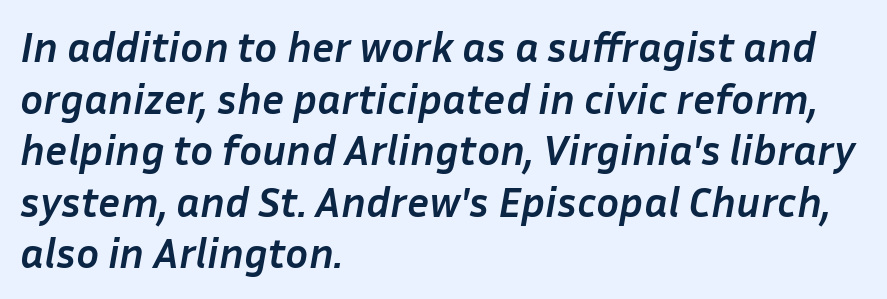
These lines were composed using italics. The letters advance in unequal steps, a hallmark of proportional type. The characters look thick and weighty, a clear bold. Inter-character spacing is left at the font's built-in metrics. Does the copy run flush right? No — it runs flush left.
